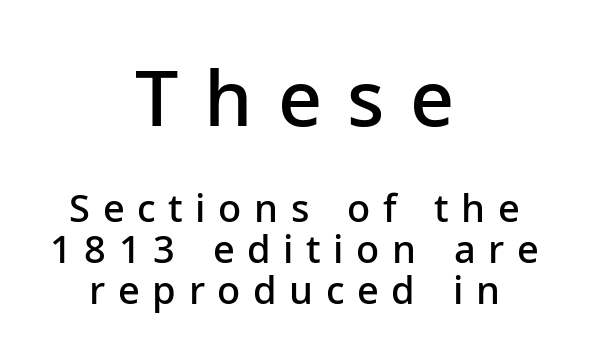
The image shows 77 px semibold sans-serif type, upright; set centered, tight line spacing (1.09x), unusually wide letter spacing (+0.33 em), not underlined; the first (top) block is 2.03x larger; low stroke contrast and a medium x-height.
